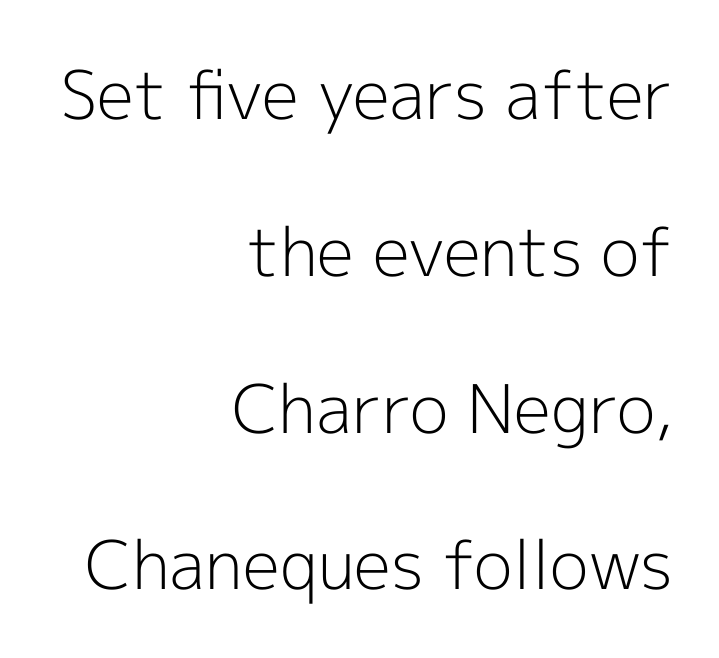
Stroke terminals: plain, sans-serif. Italic? Not at all — the glyphs are vertical. What's the leading like? Stretched, with rows far apart. Words appear dense and cohesive because spacing is normal. Nobody drew a line under any word here.
